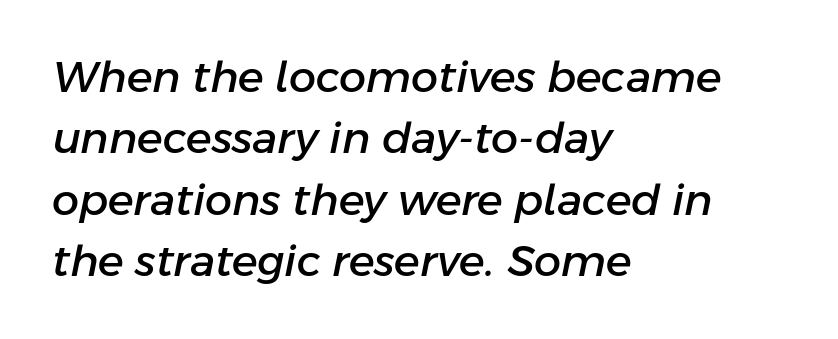
The whole block is typeset with a tilt. Each new line begins a customary step beneath the previous one. Alignment: flush left. There is no visible air inserted between adjacent glyphs. Proportional: the letters do not fall into vertical columns. Bare-footed words on every line.
